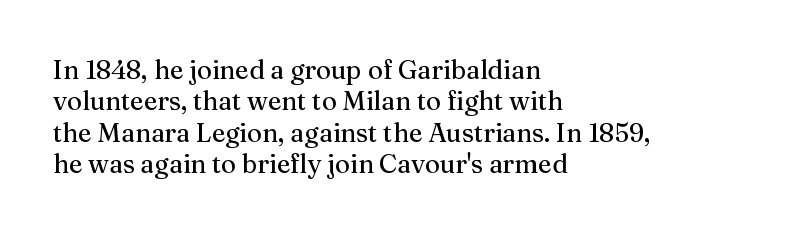
{"italic": "no", "bold": "no", "underline": "no", "align": "left", "line_spacing_ratio": 1.21, "letter_spacing": "normal", "letter_spacing_em": 0.0, "glyph_px": 26}
